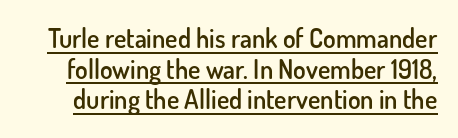
These lines carry some extra weight — a demibold, not a full bold. In designer terms, the underline attribute is active on this setting. How are the letters spaced? Ordinarily, with no added tracking. The typography opts for an upright posture over an oblique one.
